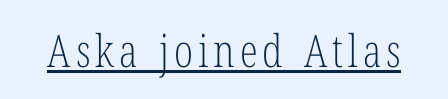
{"serif": "yes", "italic": "no", "bold": "no", "weight": "light", "width": "condensed", "stroke_contrast": "low", "x_height": "medium", "monospaced": "no", "underline": "yes", "glyph_px": 45}
